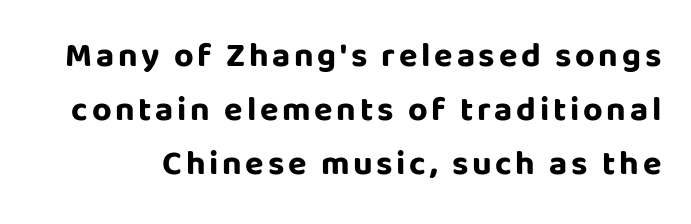
{"serif": "no", "italic": "no", "bold": "yes", "weight": "bold", "width": "normal", "stroke_contrast": "low", "x_height": "large", "monospaced": "no", "underline": "no", "line_spacing": "normal", "line_spacing_ratio": 1.59, "glyph_px": 34}
